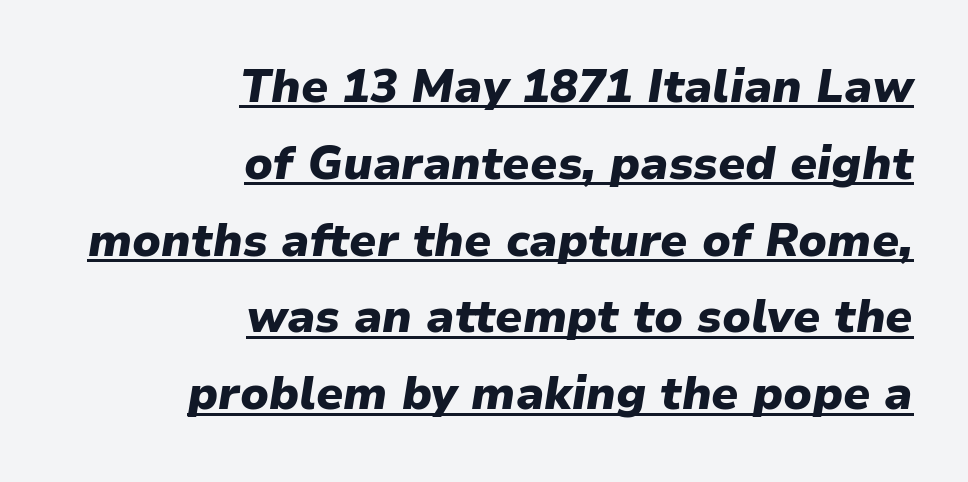
{"italic": "yes", "lean": "right", "slant_degrees": 9, "bold": "yes", "weight": "heavy", "width": "normal", "stroke_contrast": "low", "x_height": "medium", "monospaced": "no", "underline": "yes", "align": "right", "line_spacing": "normal", "line_spacing_ratio": 1.67, "letter_spacing": "normal", "letter_spacing_em": 0.0, "glyph_px": 46}
